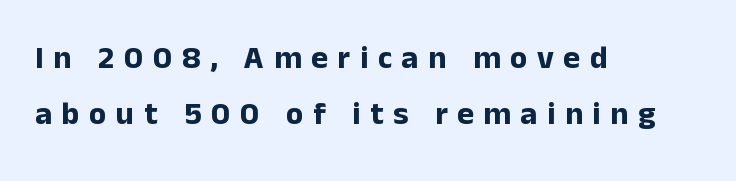
Q: Is the text bold? A: Yes.
Q: Is the text italic (slanted)? A: No, it is upright.
Q: Is the typeface a serif or a sans-serif typeface? A: Sans-serif.
Q: Is the text underlined? A: No.
Q: How is the paragraph aligned? A: Left-aligned.
Q: Is the spacing between letters normal or unusually wide? A: Unusually wide.
Q: Width (condensed, normal, or wide)? A: Normal.
Q: Stroke contrast? A: Low.
Q: x-height? A: Medium.
Q: Monospaced? A: No.
